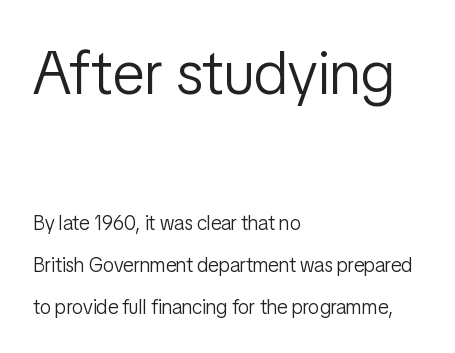
The image shows 61 px light, condensed sans-serif type, upright; set left-aligned, loose line spacing (2.1x), normal letter spacing, not underlined; the first (top) block is 3.05x larger; low stroke contrast and a medium x-height.
